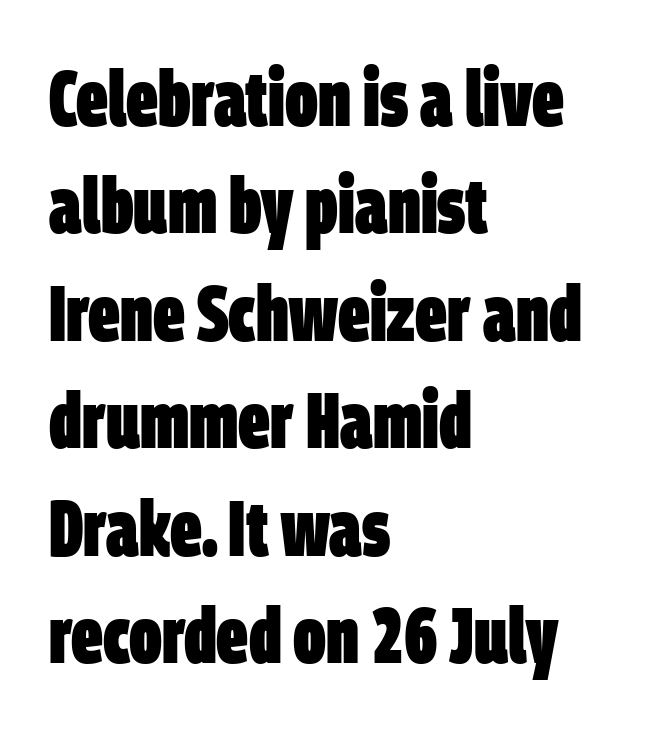
{"serif": "no", "bold": "yes", "weight": "heavy", "width": "condensed", "stroke_contrast": "low", "x_height": "large", "monospaced": "no", "underline": "no", "align": "left", "line_spacing": "normal", "line_spacing_ratio": 1.36, "letter_spacing": "normal", "letter_spacing_em": 0.0, "glyph_px": 79}
